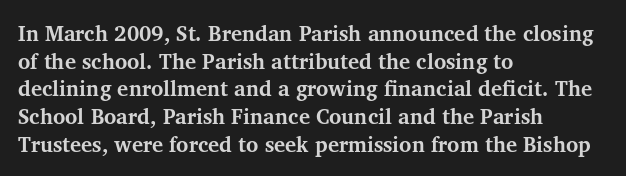
It's the straight-up-and-down kind of type. The words here are not underlined. Summary of vertical rhythm: regular, with standard interline spacing. Alignment: flush left. The rendering keeps characters at their native spacing.
